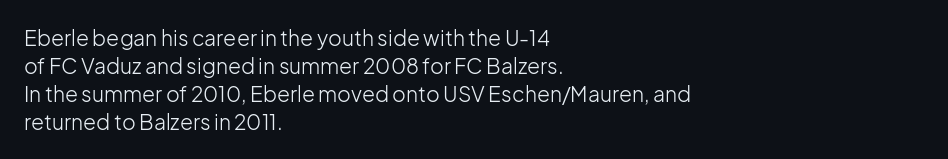
{"italic": "no", "bold": "no", "underline": "no", "align": "left", "line_spacing": "normal", "line_spacing_ratio": 1.33, "letter_spacing": "normal", "letter_spacing_em": 0.0, "glyph_px": 21}
